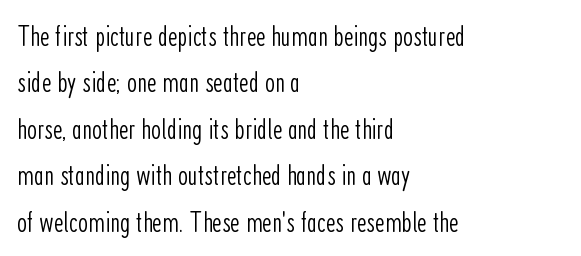
Q: Is the text bold? A: No.
Q: Is the text italic (slanted)? A: No, it is upright.
Q: Is the typeface a serif or a sans-serif typeface? A: Sans-serif.
Q: Is the text underlined? A: No.
Q: How is the paragraph aligned? A: Left-aligned.
Q: Is the spacing between letters normal or unusually wide? A: Normal.
Q: Is the spacing between lines tight, normal or loose? A: Normal.
Q: Width (condensed, normal, or wide)? A: Condensed.
Q: Stroke contrast? A: Low.
Q: x-height? A: Medium.
Q: Monospaced? A: No.
